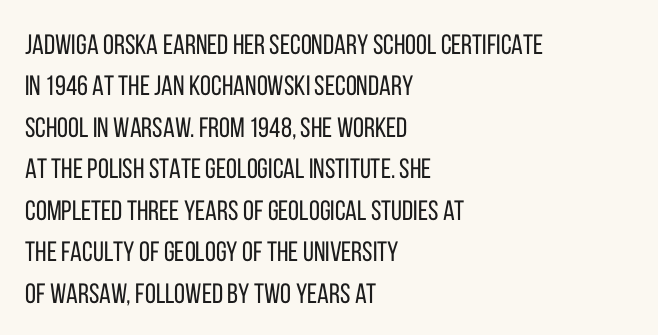
The image shows 28 px regular-weight, condensed sans-serif type, upright; set left-aligned, normal line spacing (1.48x), normal letter spacing, not underlined; low stroke contrast and a large x-height.
